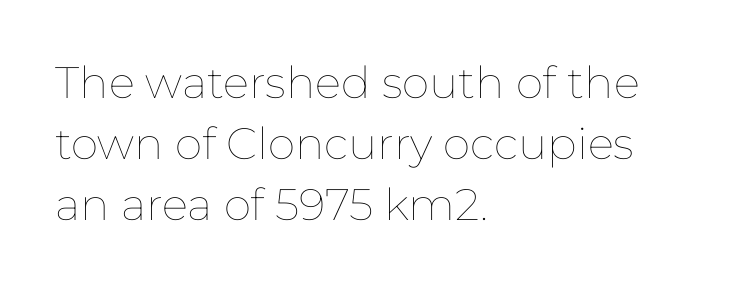
{"italic": "no", "bold": "no", "weight": "thin", "width": "normal", "stroke_contrast": "low", "x_height": "medium", "monospaced": "no", "underline": "no", "align": "left", "line_spacing": "normal", "line_spacing_ratio": 1.39, "letter_spacing": "normal", "letter_spacing_em": 0.0, "glyph_px": 44}
